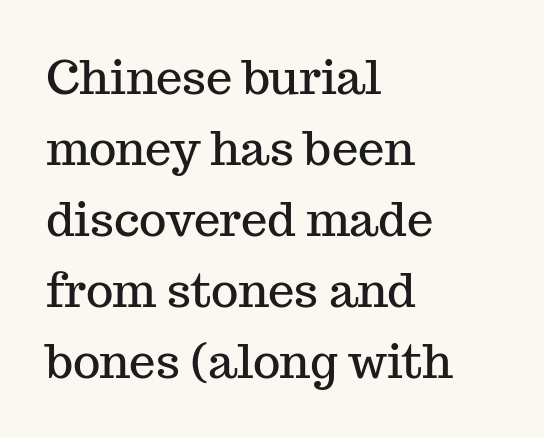
Letters rest on an invisible, unmarked baseline. The typography opts for an upright posture over an oblique one. Varying glyph widths throughout — classic text-font behaviour. Nobody touched the tracking dial on this one. This rendering uses left alignment, leaving the right contour irregular. Leading matches the norm, producing a regular column.
